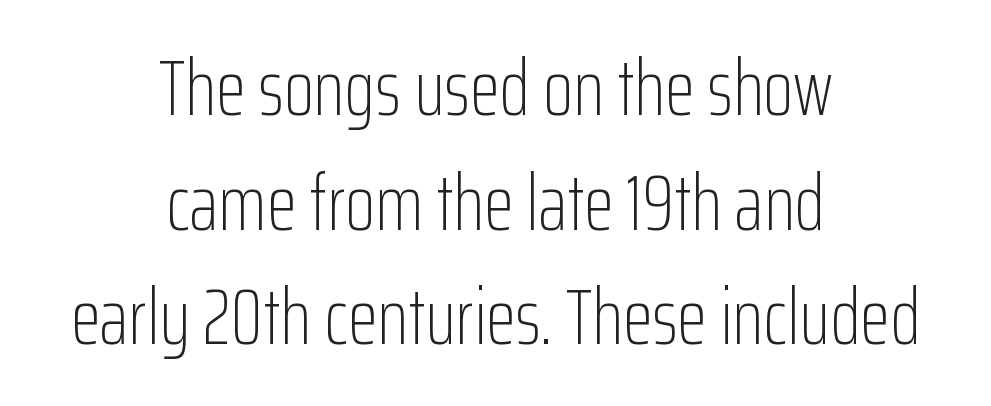
A typesetter would call this leading conventional body-copy spacing. Grotesque or geometric, the face here clearly has no serifs. Note the varied advance widths — an 'i' is clearly narrower than an 'm'. Decoration check: the copy has no underline. Standard letterfit; no display-style spreading of the glyphs.
